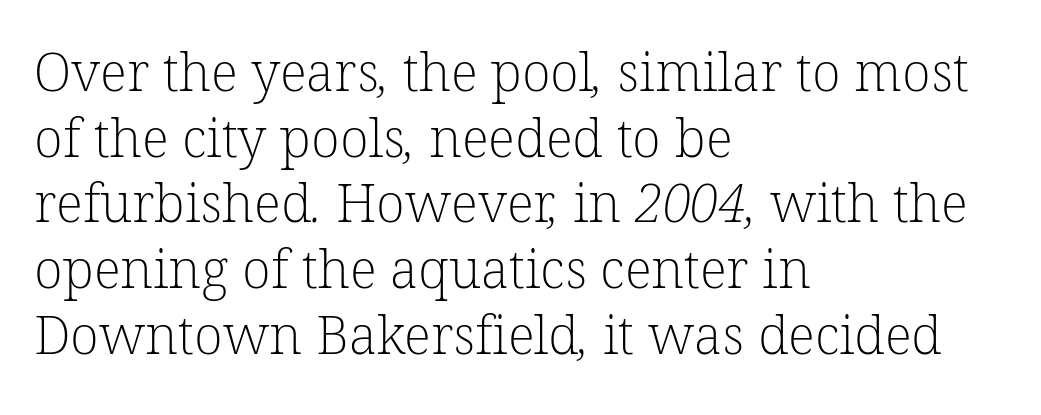
The image shows 53 px light serif type; set left-aligned, line spacing 1.24x, normal letter spacing, not underlined; low stroke contrast and a medium x-height.
